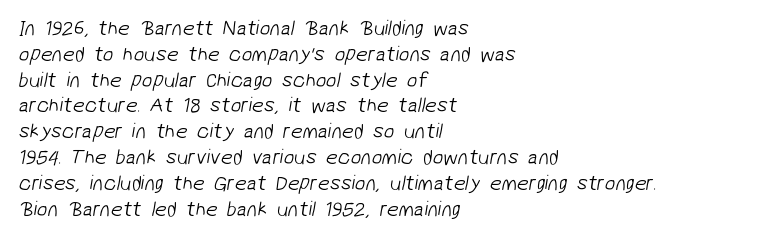
The image shows 21 px text type; set left-aligned, line spacing 1.23x, normal letter spacing, not underlined.
